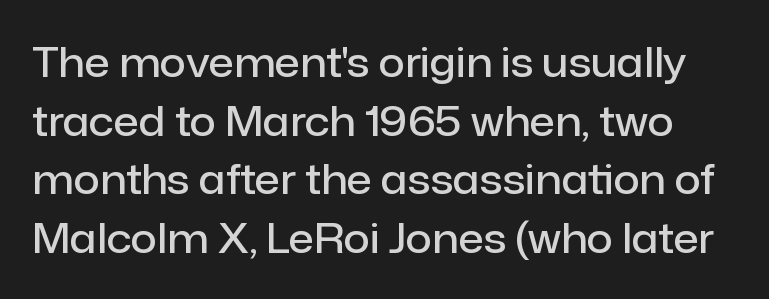
{"serif": "no", "italic": "no", "bold": "semi", "weight": "semibold", "width": "normal", "stroke_contrast": "low", "x_height": "medium", "monospaced": "no", "underline": "no", "line_spacing": "normal", "line_spacing_ratio": 1.43, "letter_spacing": "normal", "letter_spacing_em": 0.0, "glyph_px": 41}
